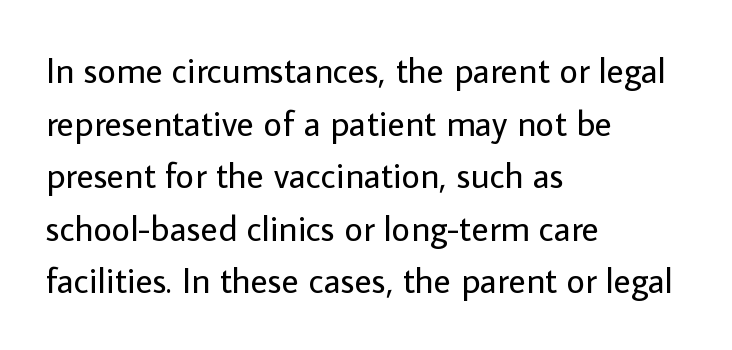
Is there much room between lines? A standard amount, neither cramped nor airy. Reading down the block, your eye returns to a fixed left position each line. The type family on display is of the sans-serif kind. A typesetter would call this zero additional tracking.
